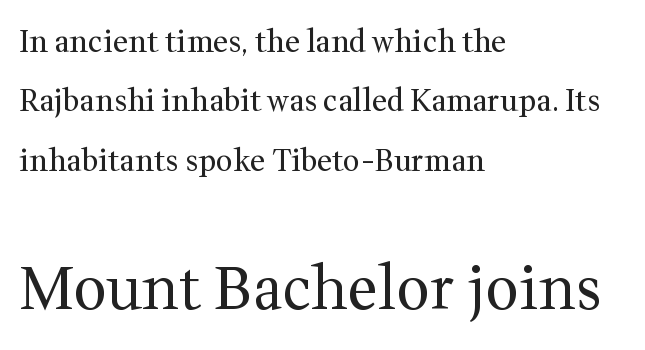
The letters stand straight up with perfectly vertical stems. The lines are quadded left. Interline gaps are noticeably wide in this sample. Unmarked baselines from the first word to the last.
